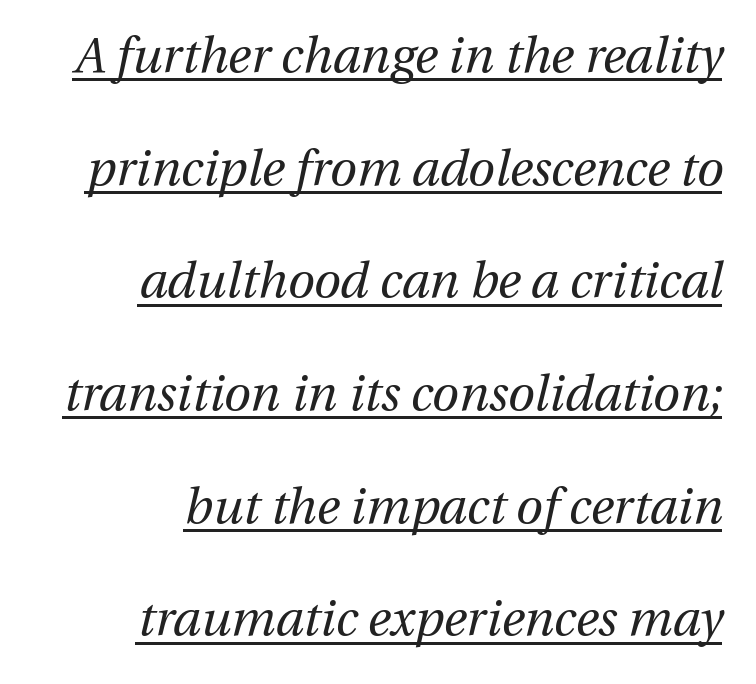
{"italic": "yes", "lean": "right", "slant_degrees": 13, "bold": "no", "weight": "regular", "width": "normal", "stroke_contrast": "medium", "x_height": "medium", "monospaced": "no", "underline": "yes", "line_spacing": "loose", "line_spacing_ratio": 2.3, "letter_spacing": "normal", "letter_spacing_em": 0.0, "glyph_px": 49}
